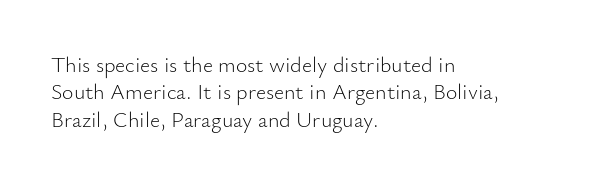
The image shows 22 px text type, upright; set left-aligned, line spacing 1.24x, normal letter spacing, not underlined.
